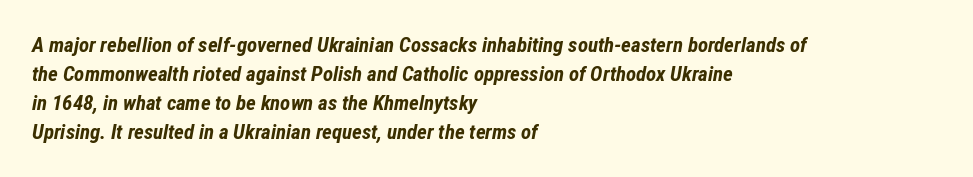
The sample has been set heavy, in full bold. Standard letterfit; no display-style spreading of the glyphs. This is oblique type, the kind used for emphasis or titles. Beneath every word, the page is bare. The passage shown stacks its lines at a standard gap.
